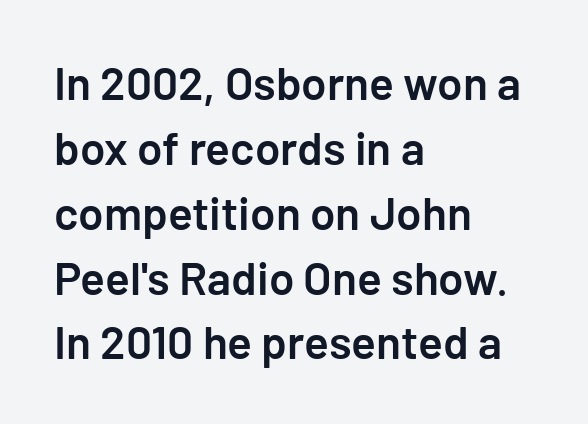
{"serif": "no", "italic": "no", "bold": "semi", "weight": "semibold", "width": "normal", "stroke_contrast": "low", "x_height": "medium", "underline": "no", "align": "left", "line_spacing": "normal", "line_spacing_ratio": 1.41, "letter_spacing": "normal", "letter_spacing_em": 0.0, "glyph_px": 46}
